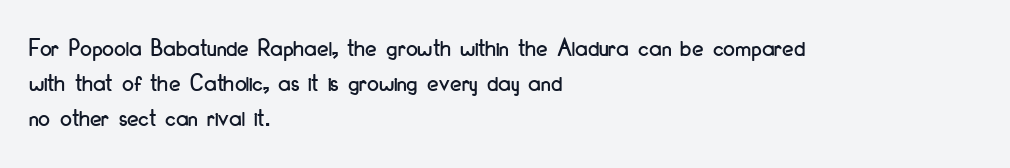
{"italic": "no", "underline": "no", "align": "left", "line_spacing": "normal", "line_spacing_ratio": 1.35, "letter_spacing": "normal", "letter_spacing_em": 0.0, "glyph_px": 26}
